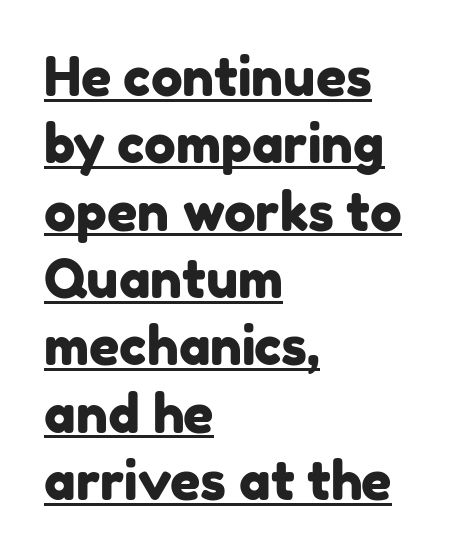
The image shows 53 px sans-serif type; set left-aligned, normal line spacing (1.27x), normal letter spacing, underlined; low stroke contrast and a medium x-height.
